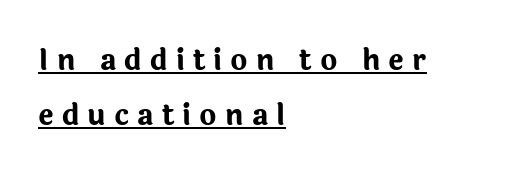
Every stem runs plumb, perpendicular to the baseline. This rendering uses left alignment, leaving the right contour irregular. These lines are rendered in a variable-pitch font. The typesetting leans heavy: a genuine bold. Line spacing here is loose.
